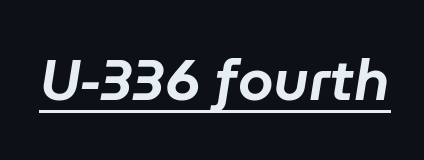
Here the designer chose a conventional face with non-uniform glyph widths. The passage shown leans; its letterforms are oblique. The passage shown is underscored from start to finish. Caption: standard tracking, unaltered.
